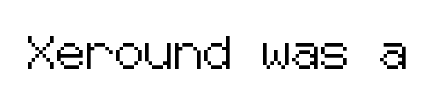
Between one letter and the next there's only the usual sliver of space. Serif or sans? Sans — the stroke terminals are bare. A roman cut, with each character standing at attention. Rule under the text: the space is simply empty.
